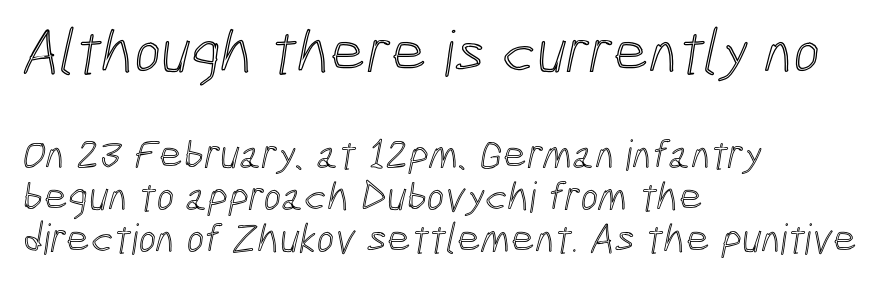
Q: Is the text underlined? A: No.
Q: How is the paragraph aligned? A: Left-aligned.
Q: Is the spacing between letters normal or unusually wide? A: Normal.
Q: Is the spacing between lines tight, normal or loose? A: Tight.
Q: Which block of text is set in a larger size, the first (top) or the second (bottom)? A: The first (top) one.
Q: Width (condensed, normal, or wide)? A: Condensed.
Q: x-height? A: Medium.
Q: Monospaced? A: No.
